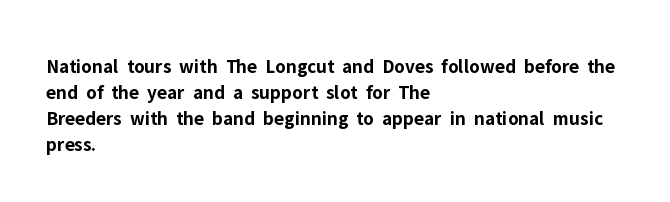
{"italic": "no", "bold": "yes", "underline": "no", "align": "left", "line_spacing": "normal", "line_spacing_ratio": 1.3, "letter_spacing": "normal", "letter_spacing_em": 0.0, "glyph_px": 20}
